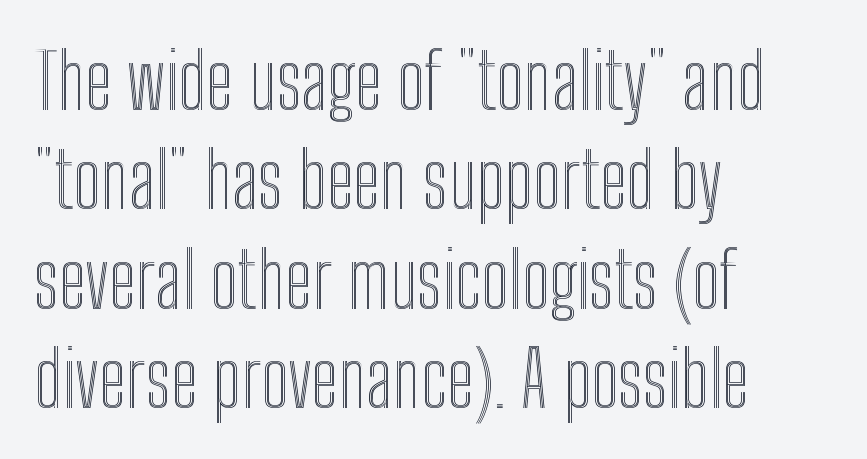
Q: Is the text italic (slanted)? A: No, it is upright.
Q: Is the text underlined? A: No.
Q: How is the paragraph aligned? A: Left-aligned.
Q: Is the spacing between letters normal or unusually wide? A: Normal.
Q: Is the spacing between lines tight, normal or loose? A: Normal.
Q: Width (condensed, normal, or wide)? A: Condensed.
Q: x-height? A: Medium.
Q: Monospaced? A: No.
